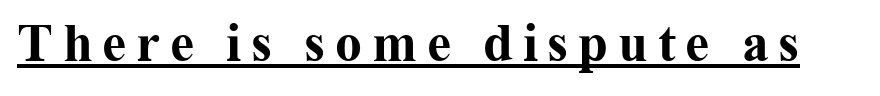
Upright lettering throughout. The rendered words wear a rule along their underside. The letters advance in unequal steps, a hallmark of proportional type. How heavy is the stroke? Heavy — this is a bold. What kind of face is this? One with serifs.
